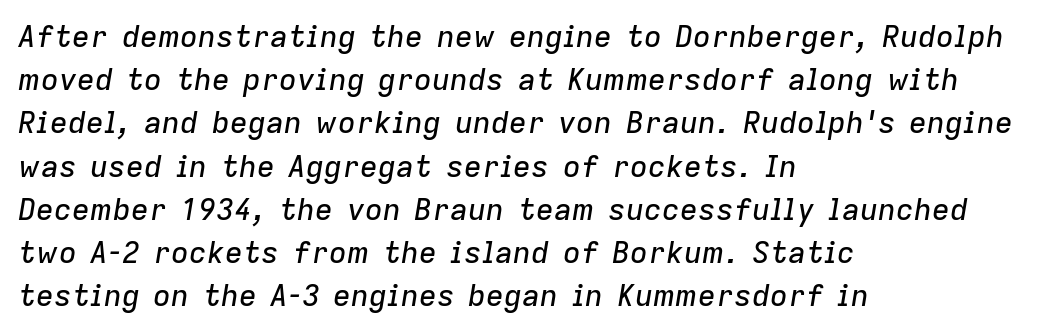
The image shows 30 px text type, italic (leaning right); set left-aligned, normal line spacing (1.44x), normal letter spacing, not underlined; low stroke contrast and a medium x-height.
